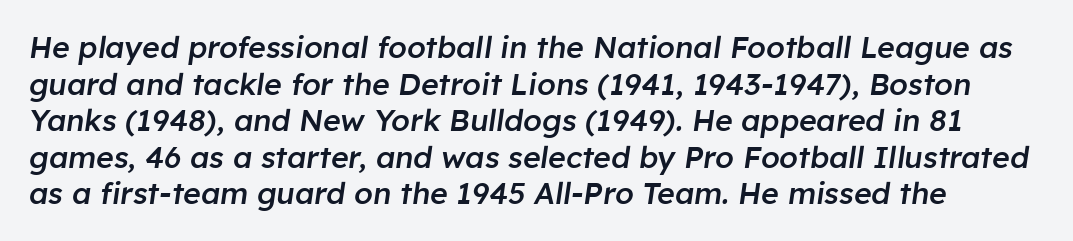
{"italic": "yes", "lean": "right", "slant_degrees": 8, "bold": "semi", "weight": "semibold", "width": "normal", "stroke_contrast": "low", "x_height": "medium", "monospaced": "no", "underline": "no", "line_spacing_ratio": 1.22, "letter_spacing": "normal", "letter_spacing_em": 0.0, "glyph_px": 30}
